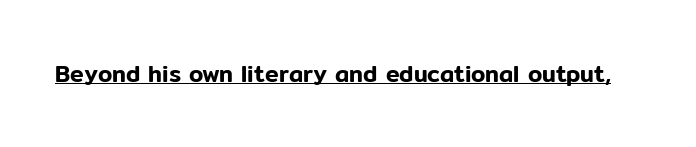
You can see a thin bar hugging the bottom of the glyphs. This rendering leaves character spacing at its baseline value. Style check: upright.
